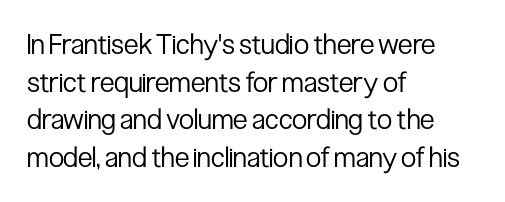
Weight class: somewhere from thin through regular. Nobody touched the tracking dial on this one. The glyphs are unaccompanied by any horizontal stroke below them. This block has exactly the height ordinary leading produces.
